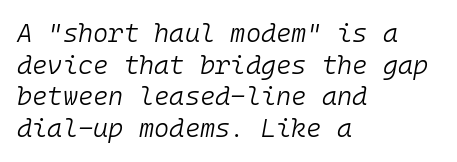
Q: Is the text bold? A: No.
Q: Is the text italic (slanted)? A: Yes, it leans right by about 10 degrees.
Q: Is the text underlined? A: No.
Q: How is the paragraph aligned? A: Left-aligned.
Q: Is the spacing between letters normal or unusually wide? A: Normal.
